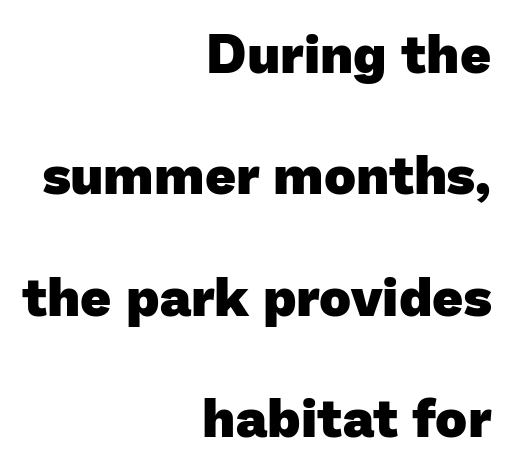
The image shows 54 px heavy sans-serif type; set right-aligned, loose line spacing (2.25x), normal letter spacing, not underlined; low stroke contrast and a medium x-height.
